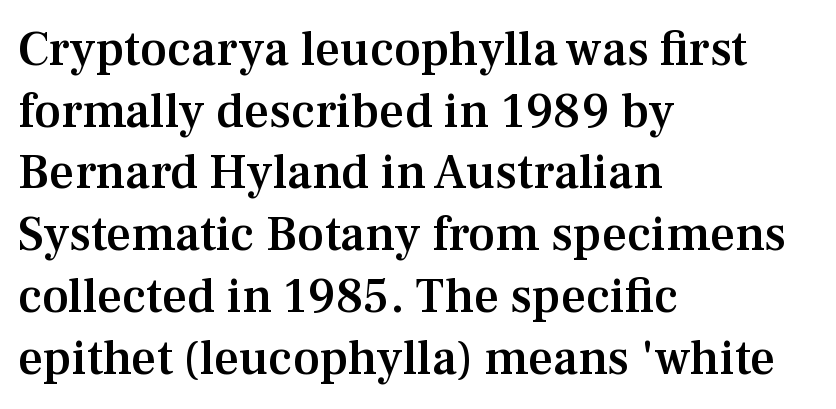
The image shows 49 px semibold serif type, upright; set left-aligned, normal line spacing (1.26x), normal letter spacing, not underlined; medium stroke contrast and a medium x-height.
